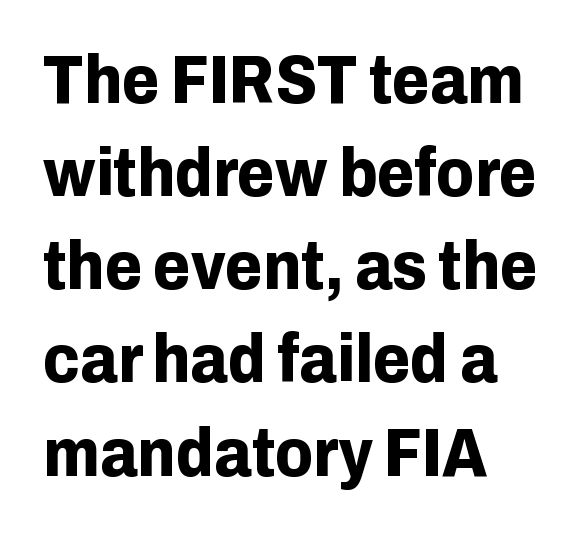
Q: Is the text bold? A: Yes.
Q: Is the text italic (slanted)? A: No, it is upright.
Q: Is the typeface a serif or a sans-serif typeface? A: Sans-serif.
Q: Is the text underlined? A: No.
Q: How is the paragraph aligned? A: Left-aligned.
Q: Is the spacing between letters normal or unusually wide? A: Normal.
Q: Is the spacing between lines tight, normal or loose? A: Normal.
Q: Width (condensed, normal, or wide)? A: Normal.
Q: Stroke contrast? A: Low.
Q: x-height? A: Medium.
Q: Monospaced? A: No.
